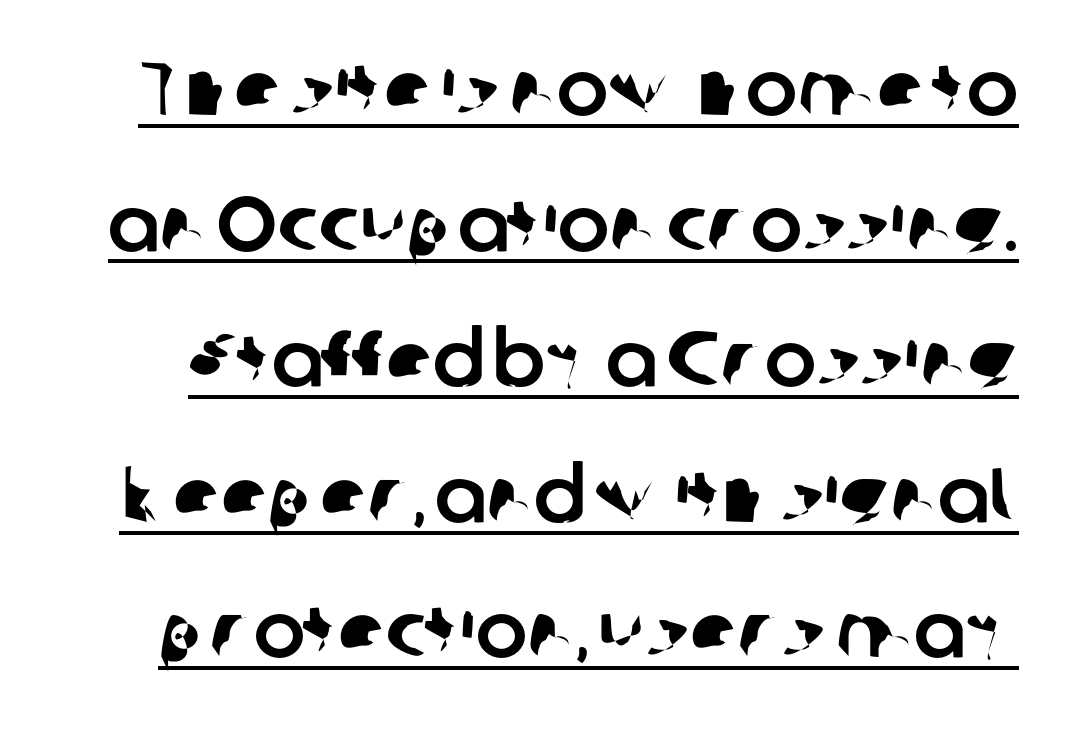
The image shows 77 px sans-serif type; set line spacing 1.76x, normal letter spacing, underlined; low stroke contrast and a medium x-height.
